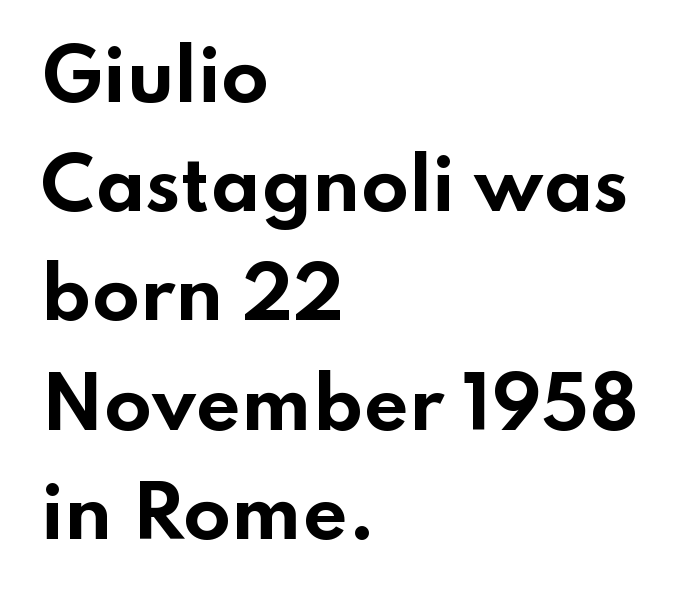
The image shows 70 px bold, wide sans-serif type, upright; set left-aligned, normal line spacing (1.56x), normal letter spacing, not underlined; low stroke contrast and a small x-height.
